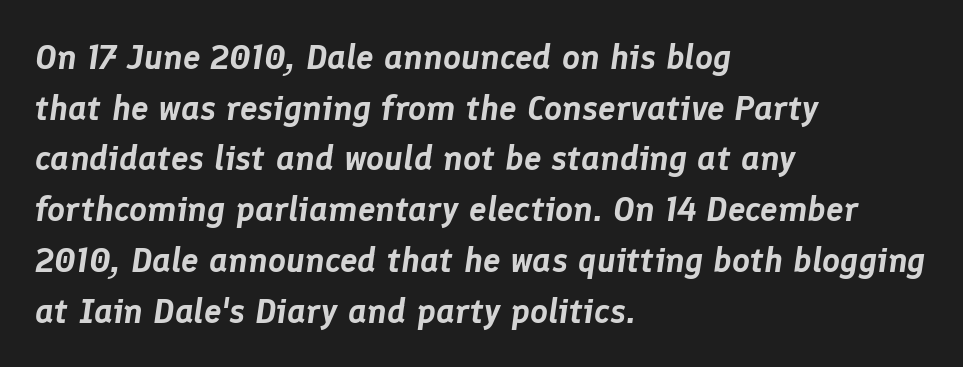
{"italic": "yes", "lean": "right", "slant_degrees": 8, "width": "normal", "stroke_contrast": "low", "x_height": "medium", "monospaced": "no", "underline": "no", "align": "left", "line_spacing": "normal", "line_spacing_ratio": 1.45, "letter_spacing": "normal", "letter_spacing_em": 0.0, "glyph_px": 35}
